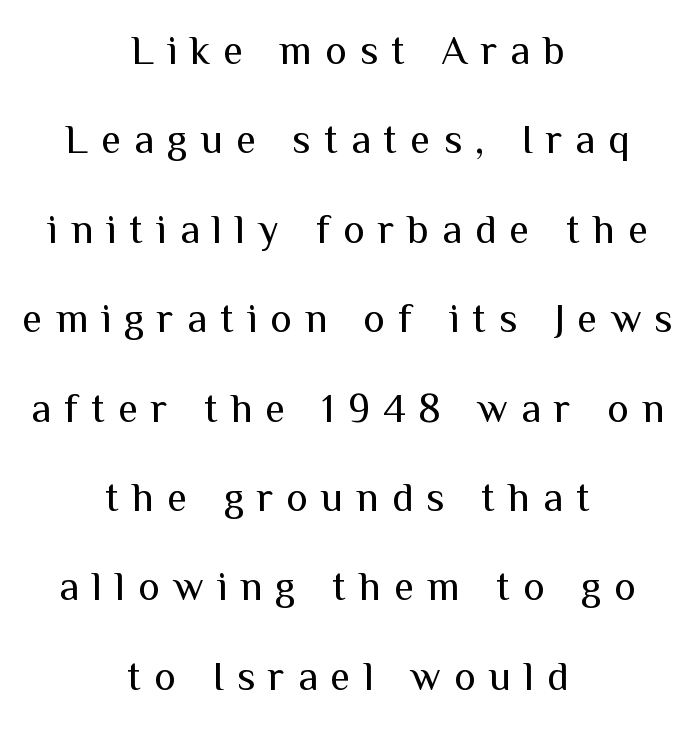
Q: Is the text bold? A: No.
Q: Is the text italic (slanted)? A: No, it is upright.
Q: Is the typeface a serif or a sans-serif typeface? A: Sans-serif.
Q: Is the text underlined? A: No.
Q: How is the paragraph aligned? A: Centered.
Q: Is the spacing between letters normal or unusually wide? A: Unusually wide.
Q: Is the spacing between lines tight, normal or loose? A: Loose.
Q: Width (condensed, normal, or wide)? A: Normal.
Q: Stroke contrast? A: Medium.
Q: x-height? A: Medium.
Q: Monospaced? A: No.
